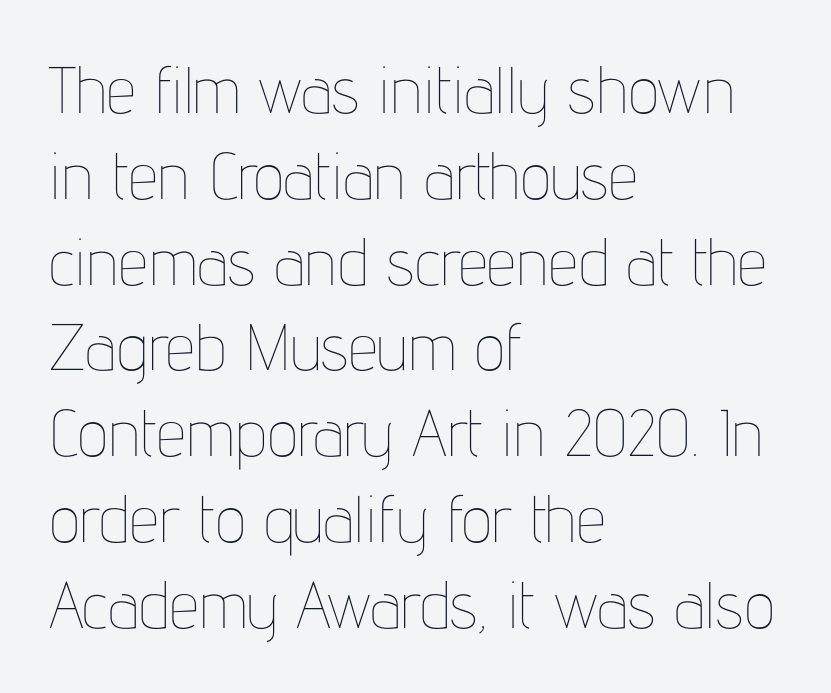
The vertical gap from one line to the next is medium. The typeface has the unassuming heft of standard copy or less. These lines stack with their left ends in a neat column. This sample uses an upright cut, with every glyph sitting square on the baseline. A typesetter would call this proportional, since set widths differ per character. Check under the words: just untouched page.
